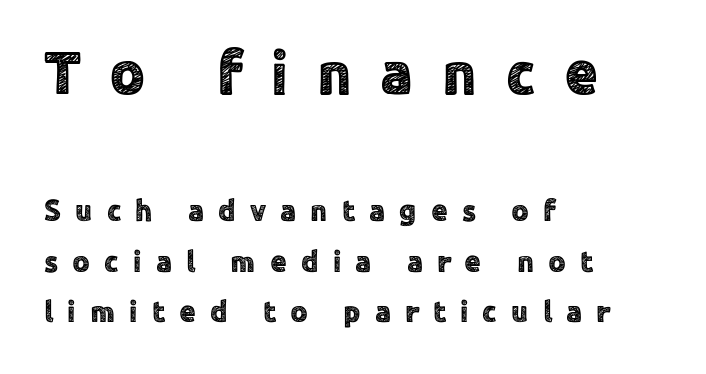
{"serif": "no", "italic": "no", "width": "normal", "x_height": "medium", "monospaced": "no", "underline": "no", "align": "left", "line_spacing": "normal", "line_spacing_ratio": 1.69, "letter_spacing": "wide", "letter_spacing_em": 0.47, "larger_block": "first", "size_ratio": 2.03, "glyph_px": 61}
